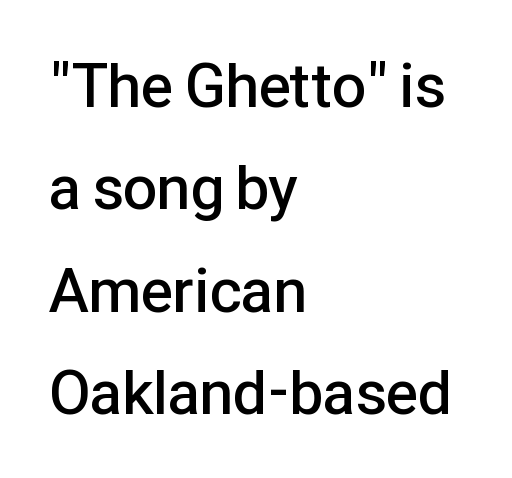
Q: Is the text bold? A: Semi-bold.
Q: Is the text italic (slanted)? A: No, it is upright.
Q: Is the typeface a serif or a sans-serif typeface? A: Sans-serif.
Q: Is the text underlined? A: No.
Q: How is the paragraph aligned? A: Left-aligned.
Q: Is the spacing between letters normal or unusually wide? A: Normal.
Q: Is the spacing between lines tight, normal or loose? A: Normal.
Q: Width (condensed, normal, or wide)? A: Normal.
Q: Stroke contrast? A: Low.
Q: x-height? A: Medium.
Q: Monospaced? A: No.
